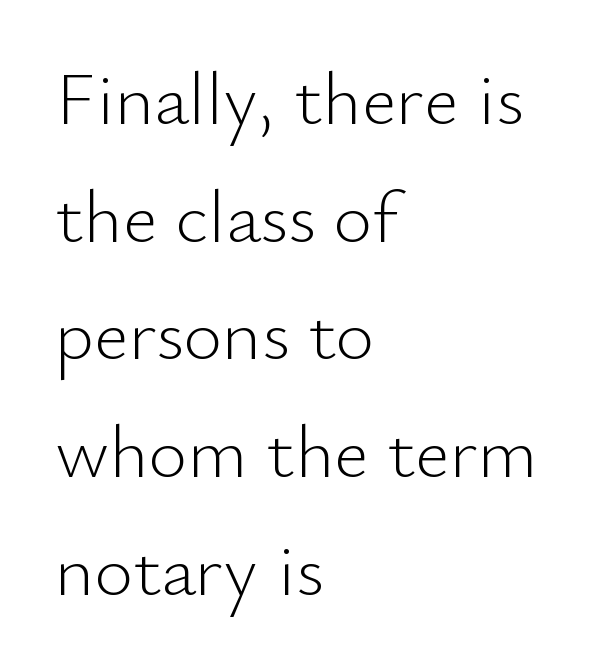
Baseline-to-baseline distance is the conventional proportion of letter height. The gaps between neighbouring characters are ordinary and unremarkable. This sample is left-justified, so line endings fall wherever the words run out. Weight: regular or lighter. If you drew a line through each stem, it would be perfectly vertical. Nope, no serifs anywhere on these letters.
